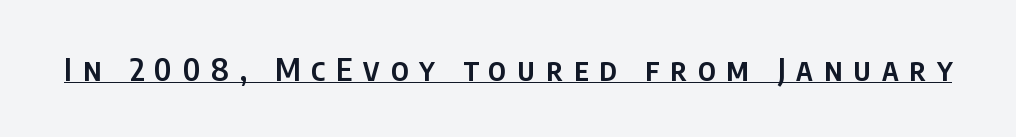
The image shows 31 px semibold, condensed sans-serif type, upright; set unusually wide letter spacing (+0.35 em), underlined; low stroke contrast and a large x-height.
